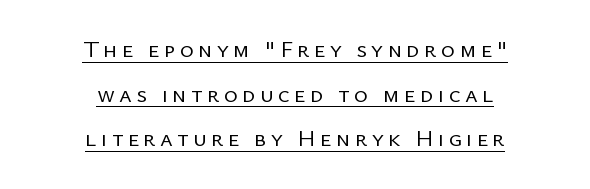
{"italic": "no", "bold": "no", "underline": "yes", "align": "center", "line_spacing_ratio": 1.86, "glyph_px": 24}
